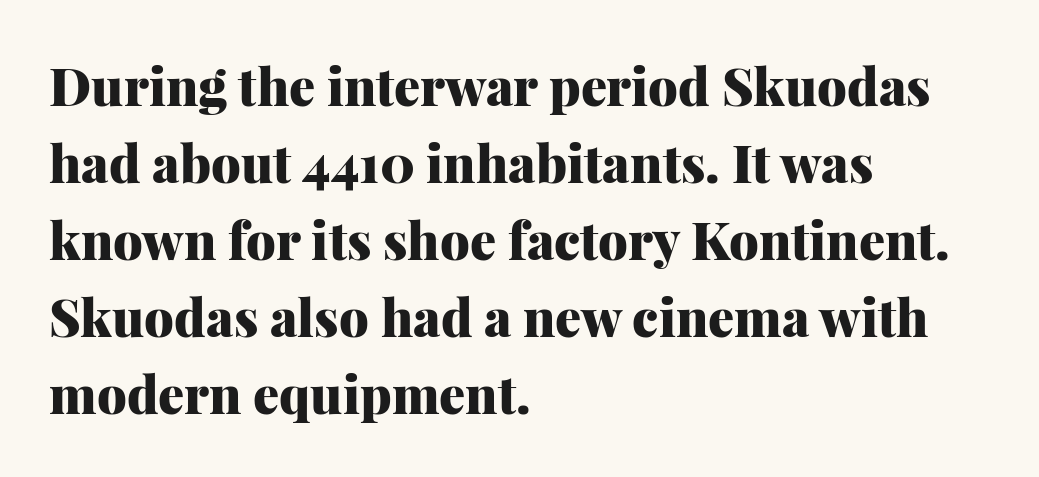
{"serif": "yes", "italic": "no", "bold": "yes", "weight": "heavy", "width": "normal", "stroke_contrast": "medium", "x_height": "medium", "monospaced": "no", "underline": "no", "align": "left", "line_spacing": "normal", "line_spacing_ratio": 1.48, "letter_spacing": "normal", "letter_spacing_em": 0.0, "glyph_px": 52}
